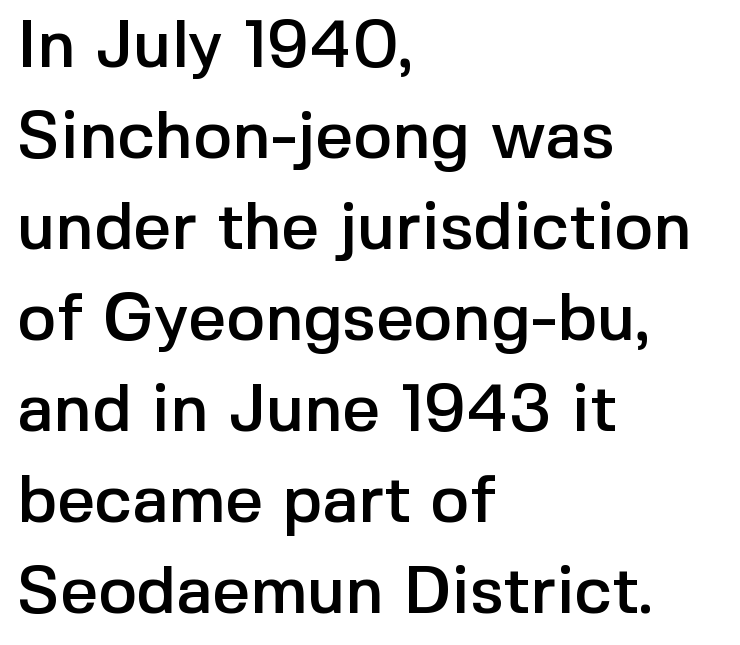
{"serif": "no", "italic": "no", "width": "normal", "x_height": "medium", "monospaced": "no", "underline": "no", "align": "left", "line_spacing": "normal", "line_spacing_ratio": 1.38, "letter_spacing": "normal", "letter_spacing_em": 0.0, "glyph_px": 66}
